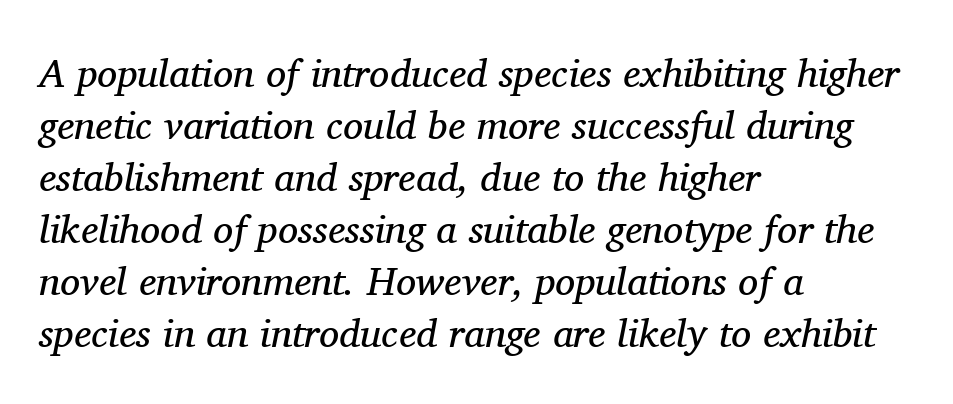
{"serif": "yes", "italic": "yes", "lean": "right", "slant_degrees": 11, "bold": "no", "weight": "regular", "width": "normal", "stroke_contrast": "medium", "x_height": "medium", "monospaced": "no", "underline": "no", "align": "left", "line_spacing": "normal", "line_spacing_ratio": 1.3, "letter_spacing": "normal", "letter_spacing_em": 0.0, "glyph_px": 40}
